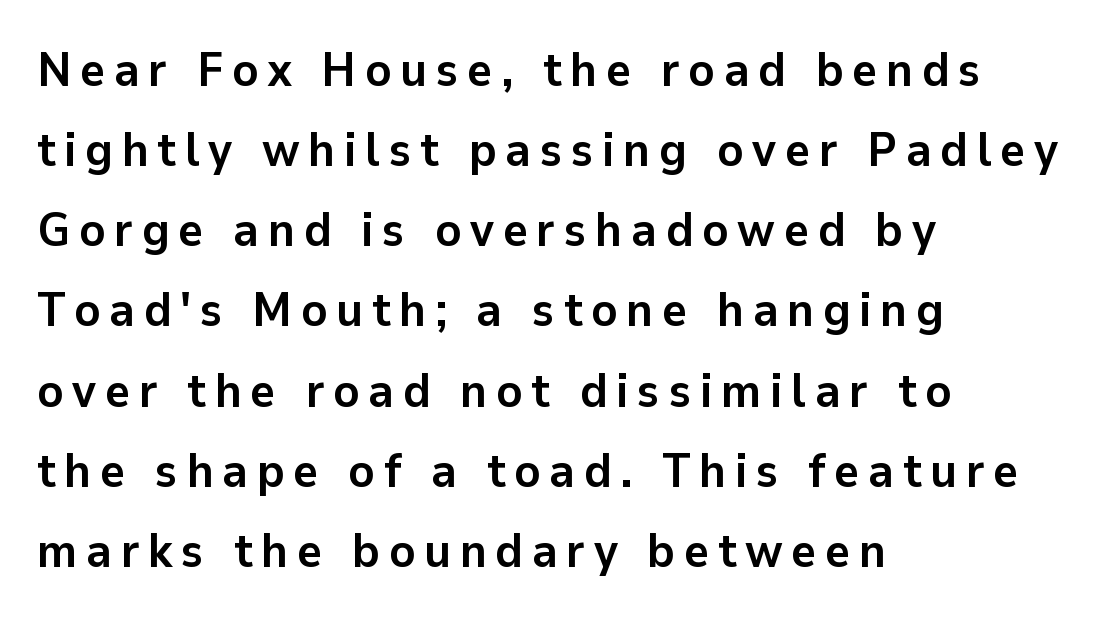
Does the leading feel generous? No, just average. Its strokes are broad and dark, the hallmark of bold type. The rendering uses natural spacing where letterforms have individual widths. A bare baseline throughout the passage. The type sits square on the baseline with zero lean. To sum up the face: it is a sans, with no serifs.
